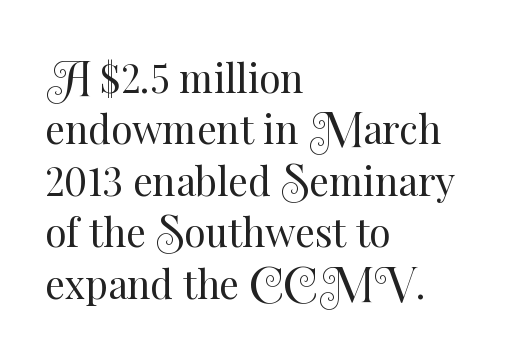
Inter-character spacing is left at the font's built-in metrics. Decoration check: the copy has no underline. Nope, not italic — everything's standing straight. The letterforms sit at book weight or below. Does the leading feel generous? No, just average. A student would call this left alignment; a typographer would say flush left, rag right.
